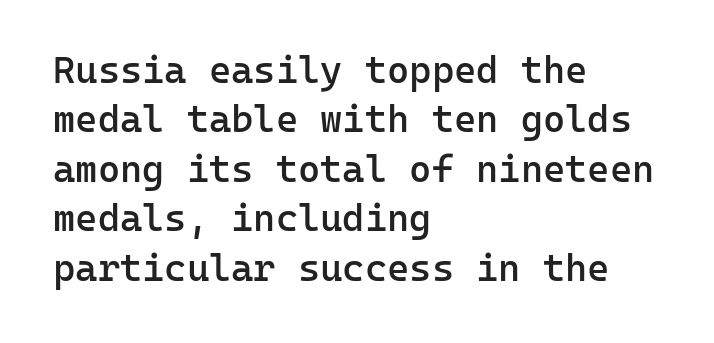
{"serif": "no", "italic": "no", "bold": "semi", "weight": "semibold", "width": "normal", "stroke_contrast": "low", "x_height": "medium", "monospaced": "yes", "underline": "no", "align": "left", "line_spacing": "normal", "line_spacing_ratio": 1.3, "letter_spacing": "normal", "letter_spacing_em": 0.0, "glyph_px": 38}
